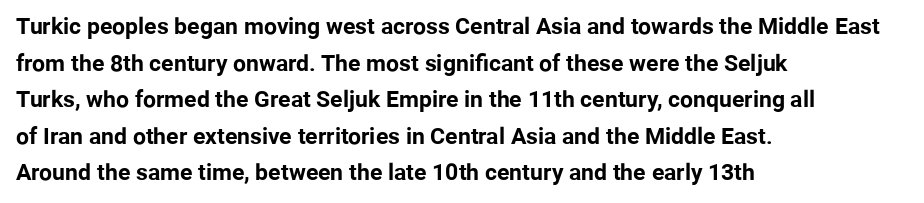
{"italic": "no", "bold": "yes", "underline": "no", "align": "left", "line_spacing": "normal", "line_spacing_ratio": 1.59, "letter_spacing": "normal", "letter_spacing_em": 0.0, "glyph_px": 23}
